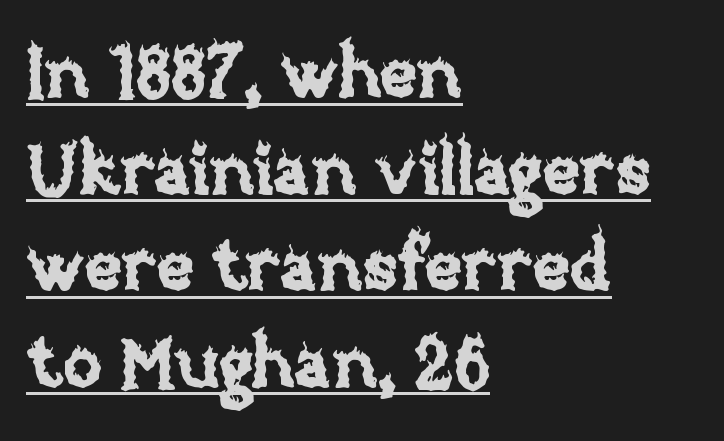
The image shows 71 px text type, upright; set left-aligned, normal line spacing (1.36x), normal letter spacing, underlined; low stroke contrast and a large x-height.
